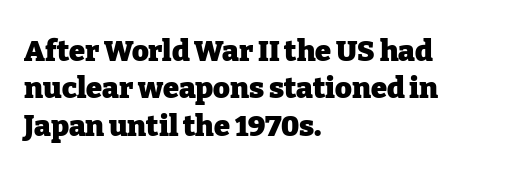
Alignment: flush left. Proportional: the letters do not fall into vertical columns. Heavy, bold letterforms. The tracking reads as untouched default to a designer's eye. The glyphs are unaccompanied by any horizontal stroke below them. The letters stand upright; this is a roman face.
